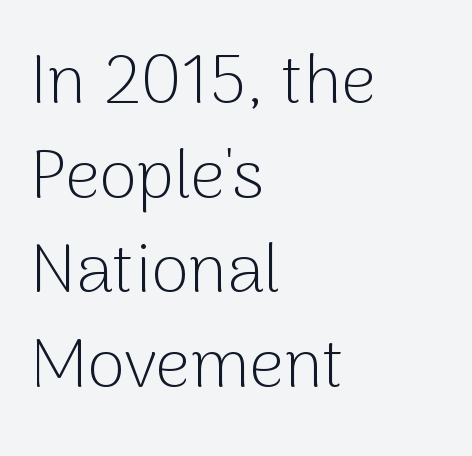
{"serif": "no", "italic": "no", "bold": "no", "weight": "light", "width": "normal", "stroke_contrast": "low", "x_height": "medium", "monospaced": "no", "underline": "no", "align": "left", "line_spacing": "normal", "line_spacing_ratio": 1.39, "letter_spacing": "normal", "letter_spacing_em": 0.0, "glyph_px": 68}
